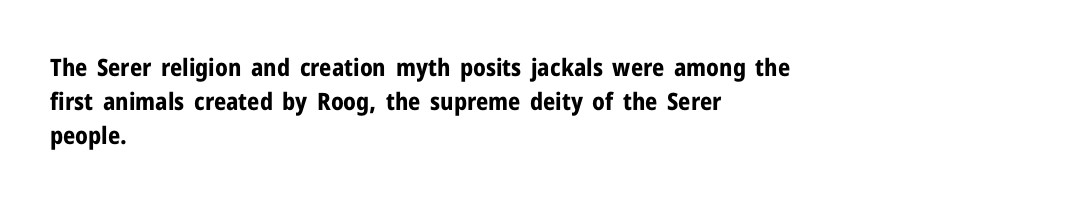
The image shows 24 px bold type, upright; set left-aligned, normal line spacing (1.41x), normal letter spacing, not underlined.
